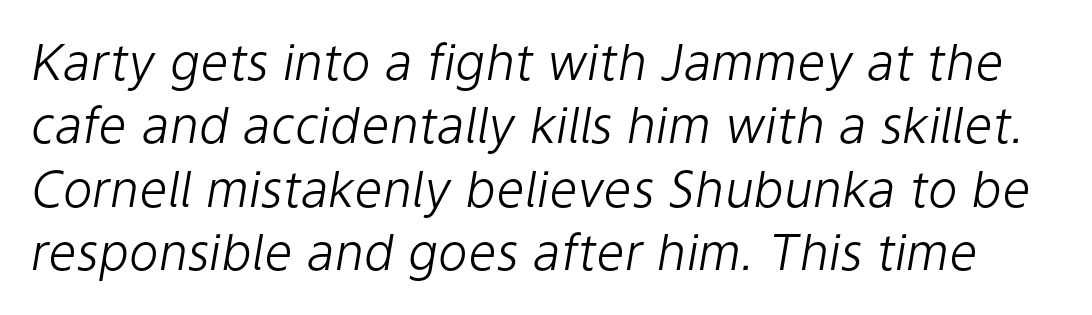
{"italic": "yes", "lean": "right", "slant_degrees": 9, "bold": "no", "weight": "light", "width": "normal", "stroke_contrast": "low", "x_height": "medium", "monospaced": "no", "underline": "no", "line_spacing": "normal", "line_spacing_ratio": 1.27, "letter_spacing": "normal", "letter_spacing_em": 0.0, "glyph_px": 50}
